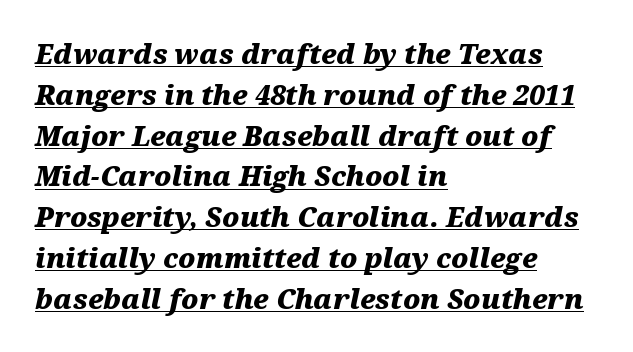
The gaps between neighbouring characters are ordinary and unremarkable. Summary of vertical rhythm: regular, with standard interline spacing. The passage shown is emphatically bold. Is the type slanted? Yes — the strokes lean at a clear angle.
